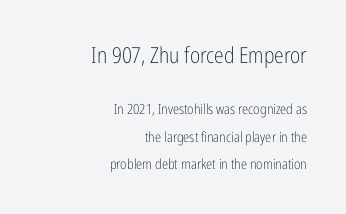
Glyph-to-glyph distance matches everyday printed text. Letters rest on an invisible, unmarked baseline. A quiet, ordinary-to-light weight characterises the typeface. A student would notice the top passage is typeset larger than what follows.
